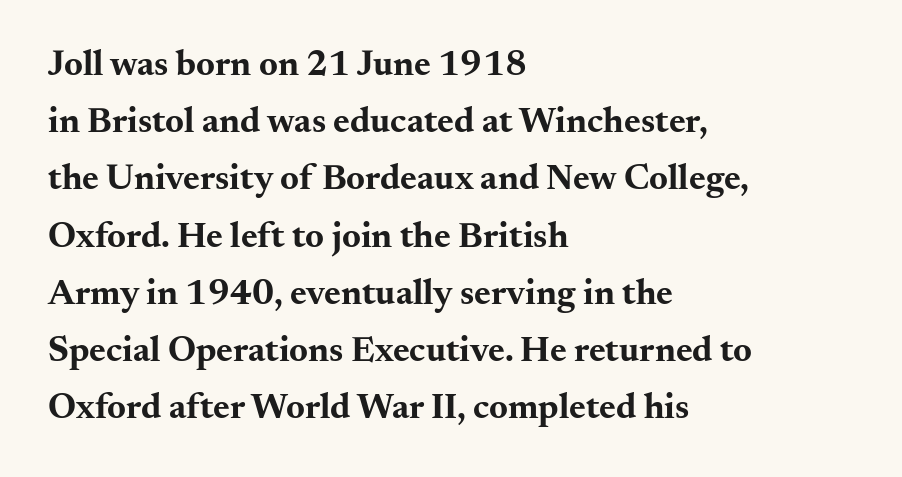
The image shows 36 px bold, wide serif type, upright; set left-aligned, normal line spacing (1.59x), normal letter spacing, not underlined; medium stroke contrast and a small x-height.
